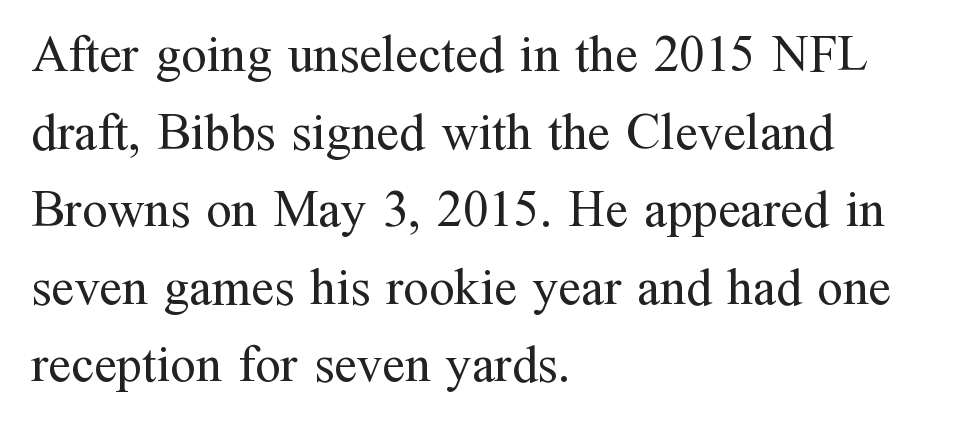
{"serif": "yes", "italic": "no", "bold": "no", "weight": "regular", "width": "normal", "stroke_contrast": "medium", "x_height": "medium", "monospaced": "no", "underline": "no", "align": "left", "line_spacing": "normal", "line_spacing_ratio": 1.52, "letter_spacing": "normal", "letter_spacing_em": 0.0, "glyph_px": 51}
